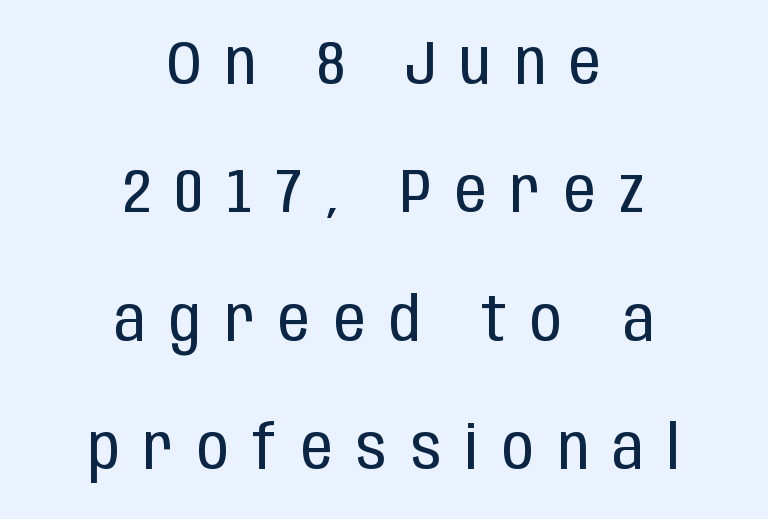
The image shows 62 px regular-weight, condensed sans-serif type, upright; set centered, loose line spacing (2.07x), unusually wide letter spacing (+0.39 em), not underlined; low stroke contrast and a large x-height.
